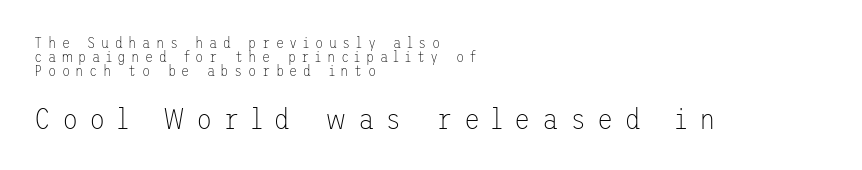
The image shows 30 px thin sans-serif type, upright; set left-aligned, tight line spacing (0.95x), unusually wide letter spacing (+0.37 em), not underlined; the second (bottom) block is 2.0x larger; low stroke contrast and a medium x-height.
